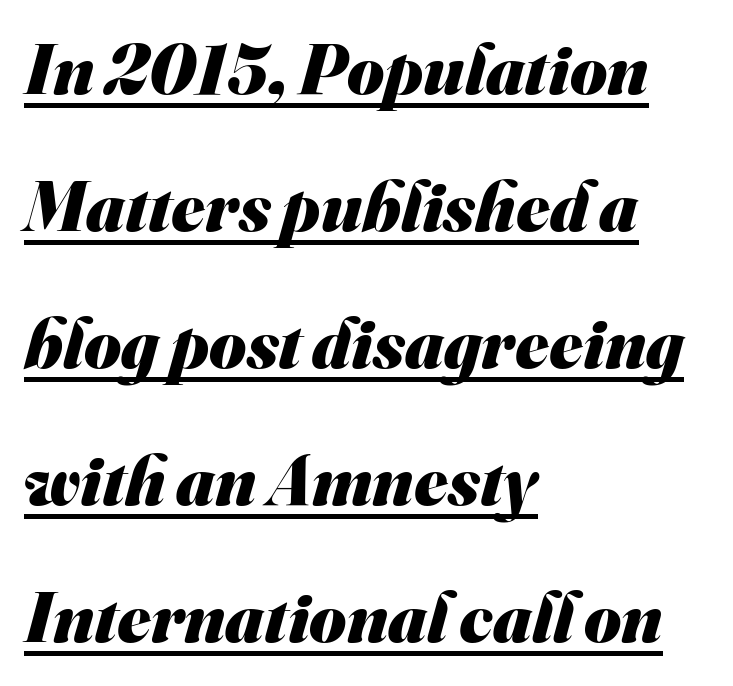
Plenty of ink on the page — the face is bold. The text block is weighted toward the left margin, trailing off unevenly rightward. Interline gaps are noticeably wide in this sample. Is there an underline? Yes — a line sits under the letters. Default kerning and tracking; the words read as compact shapes. The passage shown is typed in a proportional face where columns would drift.
